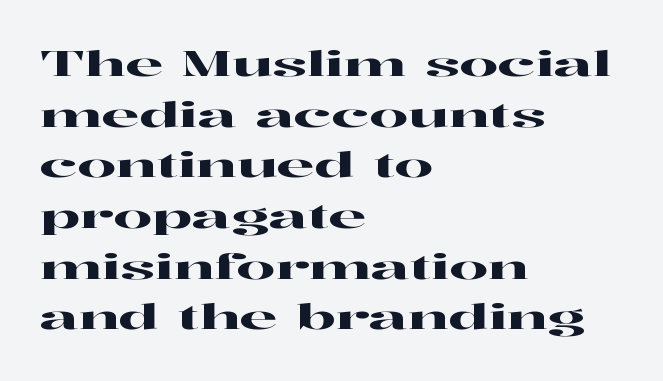
{"serif": "yes", "italic": "no", "width": "wide", "stroke_contrast": "high", "x_height": "medium", "monospaced": "no", "underline": "no", "align": "left", "line_spacing": "normal", "line_spacing_ratio": 1.49, "letter_spacing": "normal", "letter_spacing_em": 0.0, "glyph_px": 34}
